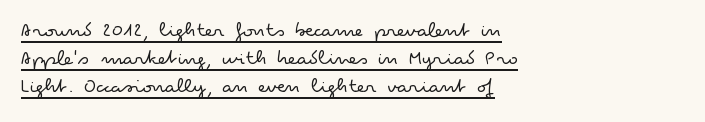
Weight class: somewhere from thin through regular. Horizontal bands of white between lines are of average thickness. Nope, not italic — everything's standing straight. Glance below the letters and you will spot a drawn line. Observe the ordinary spacing: letters are neighbours, not strangers. Is the block centered? No — it sits flush against the left margin.
